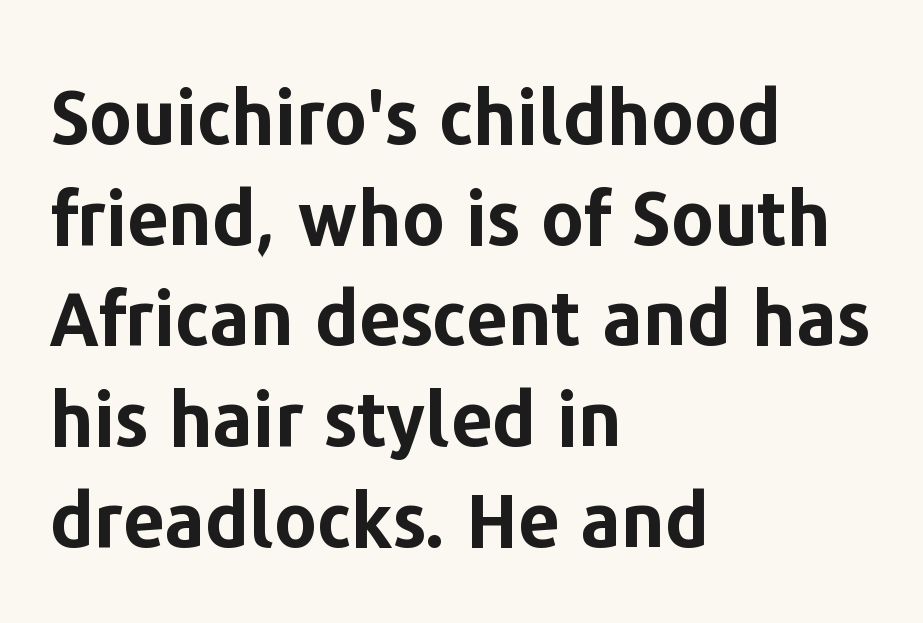
The rendering shows plain stroke endings on the letterforms — a sans-serif design. Teacher's note: observe the even left margin — that is flush-left alignment. These lines were composed using upright roman letters. The gap between lines stays unmarked.
